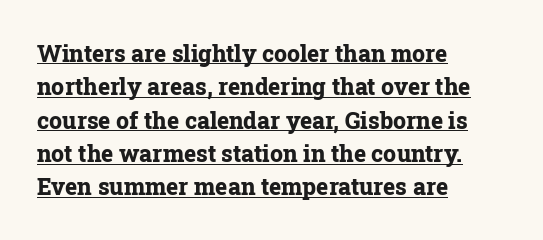
Q: Is the text bold? A: Yes.
Q: Is the text italic (slanted)? A: No, it is upright.
Q: Is the text underlined? A: Yes.
Q: How is the paragraph aligned? A: Left-aligned.
Q: Is the spacing between letters normal or unusually wide? A: Normal.
Q: Is the spacing between lines tight, normal or loose? A: Normal.
